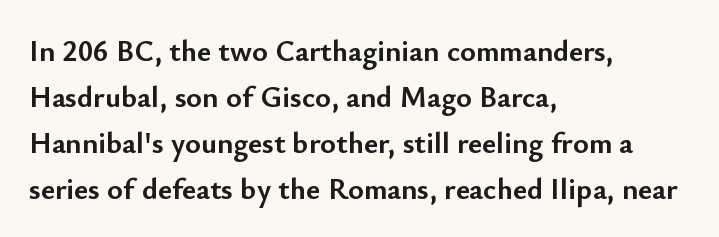
The face used here is rendered with its standard letterfit. If you drew a ruler down the left edge, every line would touch it. The designer went with a sans here, leaving each stem footless. Is there much room between lines? A standard amount, neither cramped nor airy. The gap between lines stays unmarked.
